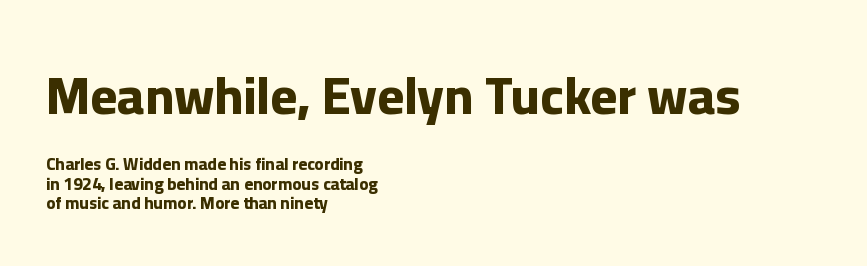
The image shows 52 px bold sans-serif type, upright; set left-aligned, tight line spacing (1.15x), normal letter spacing, not underlined; the first (top) block is 3.06x larger; low stroke contrast and a medium x-height.
